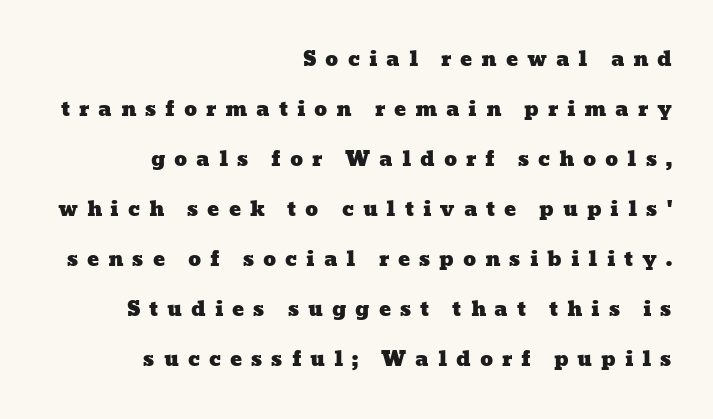
Q: Is the text underlined? A: No.
Q: How is the paragraph aligned? A: Right-aligned.
Q: Is the spacing between letters normal or unusually wide? A: Unusually wide.
Q: Is the spacing between lines tight, normal or loose? A: Loose.
